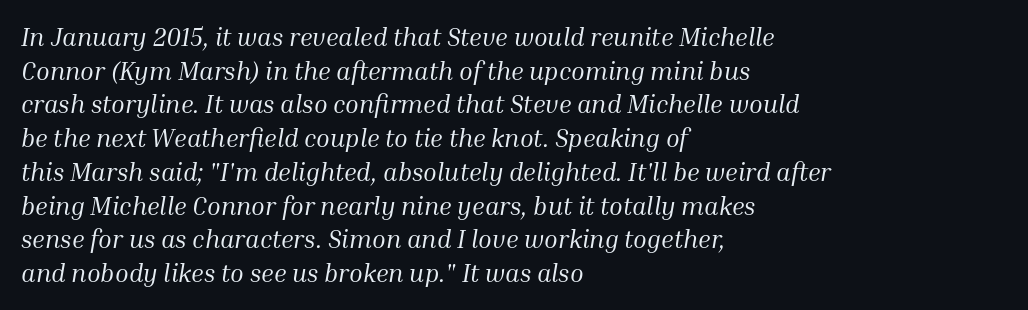
{"italic": "yes", "lean": "right", "slant_degrees": 10, "bold": "no", "underline": "no", "align": "left", "line_spacing": "normal", "line_spacing_ratio": 1.35, "letter_spacing": "normal", "letter_spacing_em": 0.0, "glyph_px": 25}
